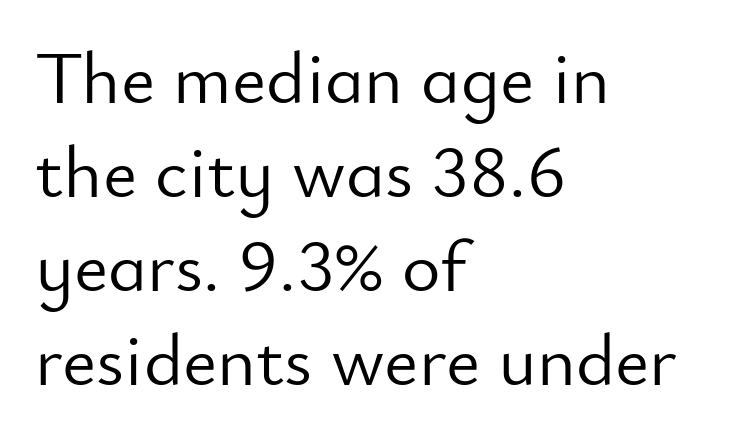
Think of a printed novel: that variable character pitch is what you see here. The letterforms sit at book weight or below. Interline gaps are of average width in this sample. The compositor pushed each line to the left boundary. The letters stand straight up with perfectly vertical stems.
